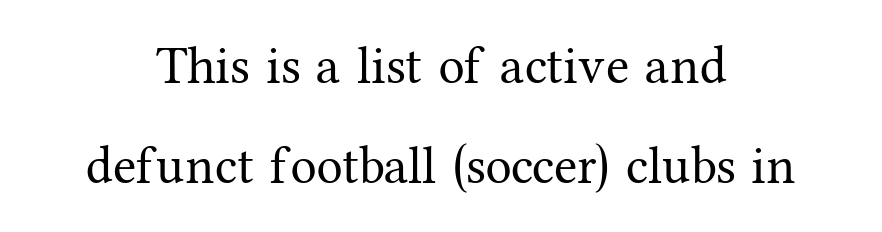
Does the lettering tilt? It doesn't — this is upright. The letters look calm and open, with moderate or lighter stems. Caption: standard tracking, unaltered. Unmarked baselines from the first word to the last.
